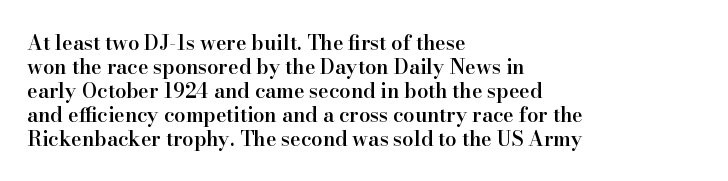
The image shows 20 px text type, upright; set left-aligned, line spacing 1.2x, normal letter spacing, not underlined.
